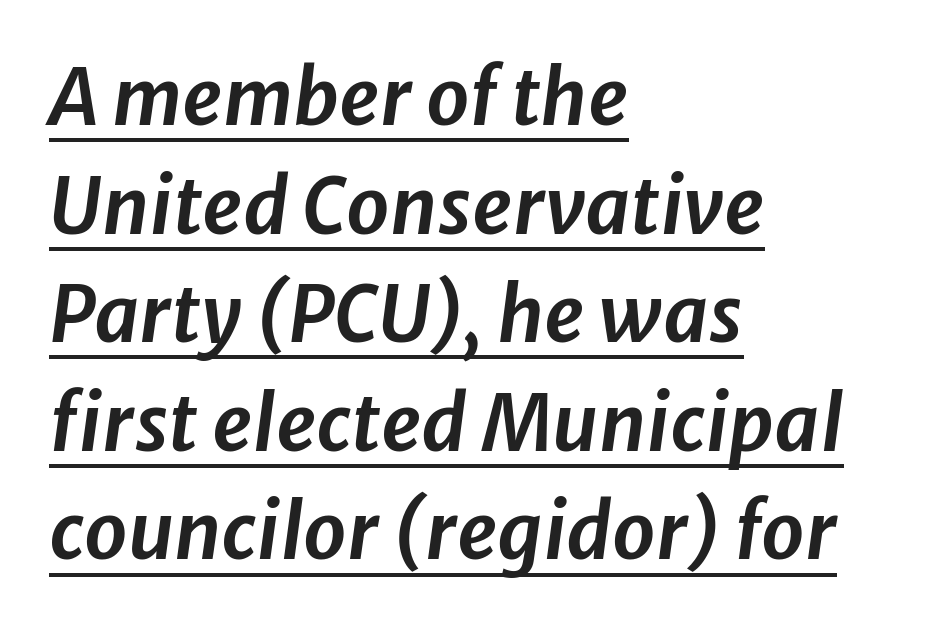
One glance says typical: line gaps are just what's usual. Glyph-to-glyph distance matches everyday printed text. This rendering uses left alignment, leaving the right contour irregular. You can tell it's italic because the verticals aren't actually vertical. Spacing verdict: proportional, widths tailored to each character. Decoration check: the copy is underlined.
